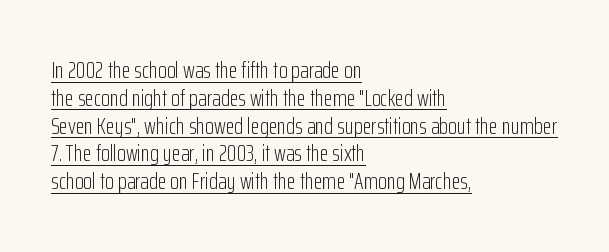
Q: Is the text bold? A: No.
Q: Is the text italic (slanted)? A: No, it is upright.
Q: Is the text underlined? A: Yes.
Q: How is the paragraph aligned? A: Left-aligned.
Q: Is the spacing between letters normal or unusually wide? A: Normal.
